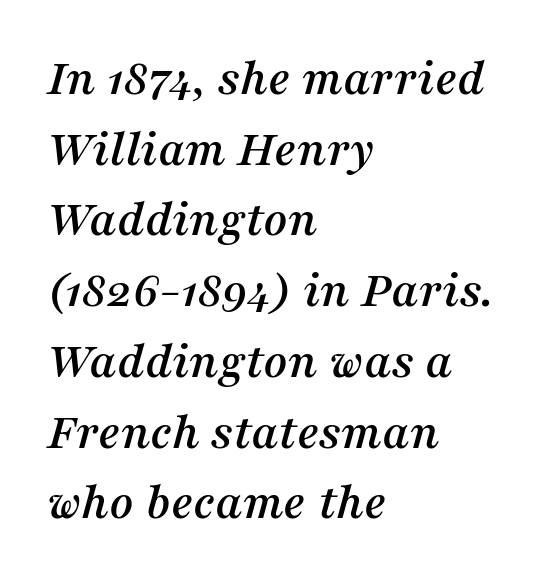
The image shows 52 px serif type, italic (leaning right); set left-aligned, normal line spacing (1.36x), normal letter spacing, not underlined; medium stroke contrast and a medium x-height.
